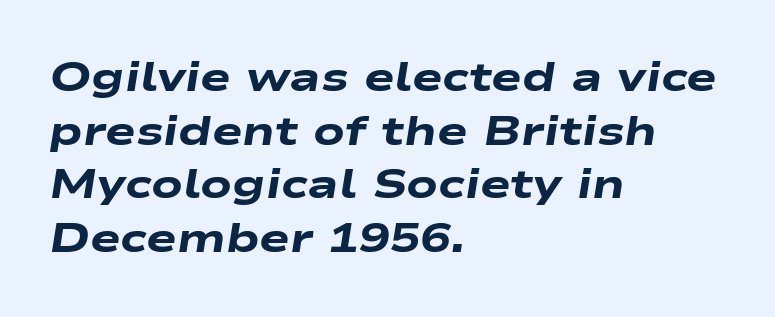
Q: Is the text bold? A: Yes.
Q: Is the text italic (slanted)? A: Yes, it leans right by about 9 degrees.
Q: Is the text underlined? A: No.
Q: How is the paragraph aligned? A: Left-aligned.
Q: Is the spacing between letters normal or unusually wide? A: Normal.
Q: Is the spacing between lines tight, normal or loose? A: Normal.
Q: Width (condensed, normal, or wide)? A: Wide.
Q: Stroke contrast? A: Low.
Q: x-height? A: Medium.
Q: Monospaced? A: No.
